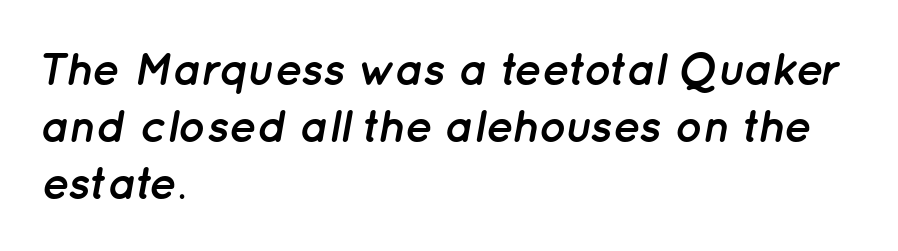
The image shows 46 px semibold type, italic (leaning right); set left-aligned, line spacing 1.24x, normal letter spacing, not underlined; low stroke contrast and a medium x-height.
